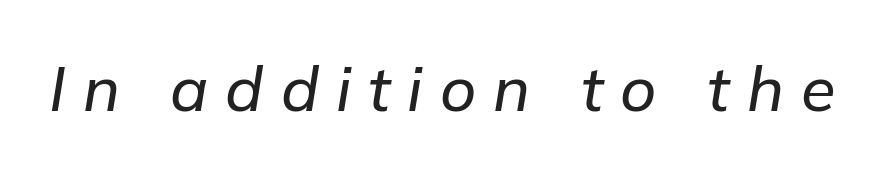
{"italic": "yes", "lean": "right", "slant_degrees": 9, "width": "normal", "stroke_contrast": "low", "x_height": "medium", "monospaced": "no", "underline": "no", "letter_spacing": "wide", "letter_spacing_em": 0.27, "glyph_px": 63}
